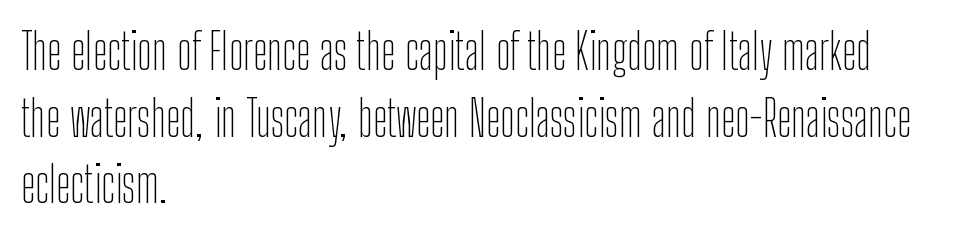
The image shows 49 px thin, condensed sans-serif type, upright; set left-aligned, normal line spacing (1.36x), normal letter spacing, not underlined; low stroke contrast and a medium x-height.
